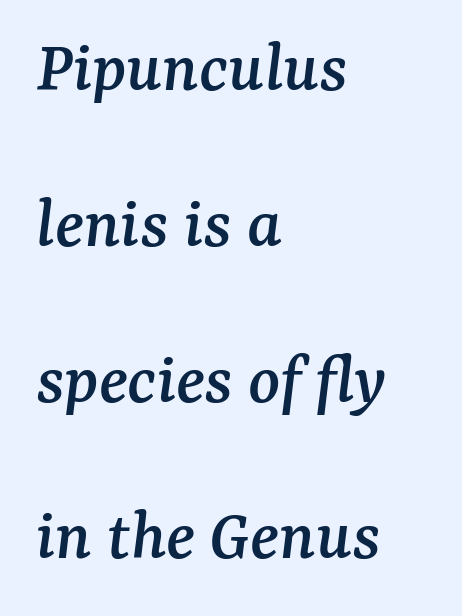
Q: Is the text italic (slanted)? A: Yes, it leans right by about 7 degrees.
Q: Is the typeface a serif or a sans-serif typeface? A: Serif.
Q: Is the text underlined? A: No.
Q: How is the paragraph aligned? A: Left-aligned.
Q: Is the spacing between letters normal or unusually wide? A: Normal.
Q: Is the spacing between lines tight, normal or loose? A: Loose.
Q: Width (condensed, normal, or wide)? A: Normal.
Q: Stroke contrast? A: Medium.
Q: x-height? A: Medium.
Q: Monospaced? A: No.
